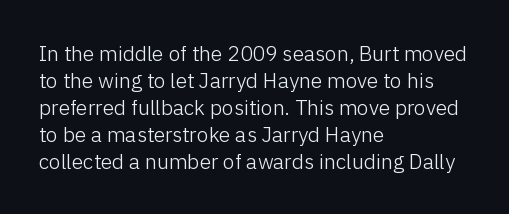
Q: Is the text bold? A: No.
Q: Is the text italic (slanted)? A: No, it is upright.
Q: Is the text underlined? A: No.
Q: How is the paragraph aligned? A: Left-aligned.
Q: Is the spacing between letters normal or unusually wide? A: Normal.
Q: Is the spacing between lines tight, normal or loose? A: Normal.
